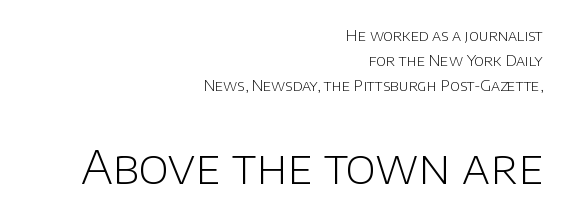
The image shows 46 px light sans-serif type, upright; set right-aligned, normal line spacing (1.66x), normal letter spacing, not underlined; the second (bottom) block is 3.07x larger; low stroke contrast and a large x-height.
